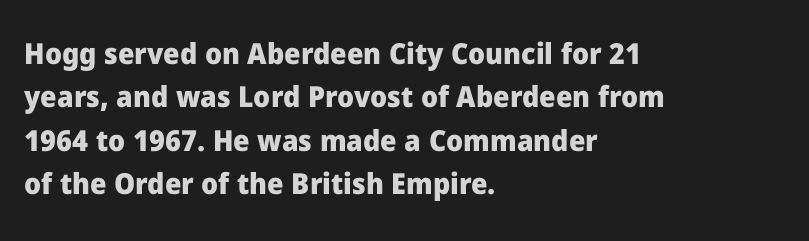
Is this a fixed-width face? No — the glyphs have proportional, varying widths. If you drew a ruler down the left edge, every line would touch it. Honestly, the row spacing looks completely unremarkable. A roman cut, with each character standing at attention. Lines of text with bare space underneath. Default kerning and tracking; the words read as compact shapes.
